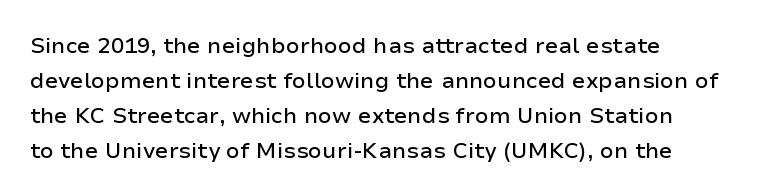
The vertical gap from one line to the next is medium. In terms of posture, this sample is upright. The ragged edge is on the right, which tells us the setting is flush left. Look at the tracking — it's just the regular setting, nothing added. Only glyphs here, with clear space below each row.
